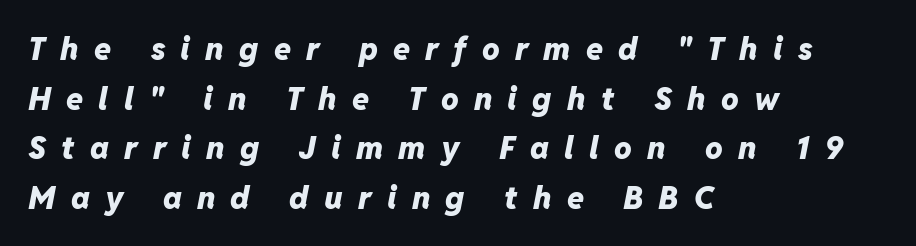
Q: Is the text bold? A: Yes.
Q: Is the text italic (slanted)? A: Yes, it leans right by about 11 degrees.
Q: Is the text underlined? A: No.
Q: How is the paragraph aligned? A: Left-aligned.
Q: Is the spacing between letters normal or unusually wide? A: Unusually wide.
Q: Is the spacing between lines tight, normal or loose? A: Normal.
Q: Width (condensed, normal, or wide)? A: Normal.
Q: Stroke contrast? A: Low.
Q: x-height? A: Medium.
Q: Monospaced? A: No.
